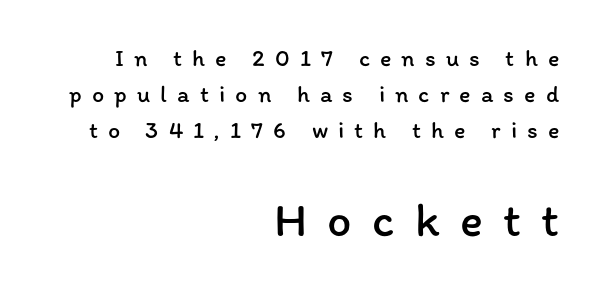
The image shows 48 px regular-weight type, upright; set right-aligned, normal line spacing (1.51x), unusually wide letter spacing (+0.42 em), not underlined; the second (bottom) block is 2.0x larger; low stroke contrast and a medium x-height.
